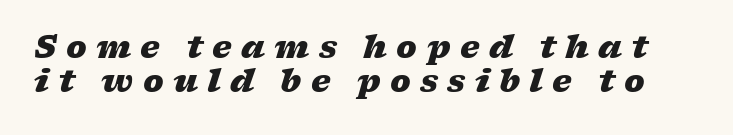
{"italic": "yes", "lean": "right", "slant_degrees": 17, "bold": "yes", "weight": "heavy", "width": "wide", "stroke_contrast": "low", "x_height": "medium", "monospaced": "no", "underline": "no", "line_spacing": "tight", "line_spacing_ratio": 1.11, "letter_spacing": "wide", "letter_spacing_em": 0.3, "glyph_px": 31}
